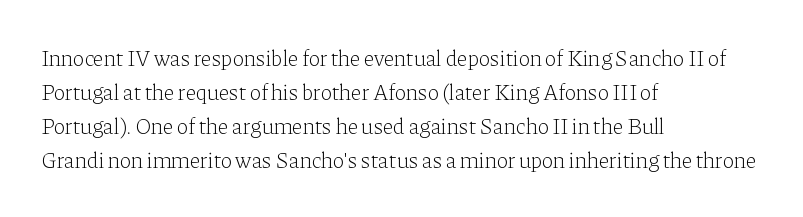
Caption: multi-line text, flush left, ragged right. Rendered with straight, roman letterforms. Beneath every word, the page is bare. Weight: not bold — regular or lighter. Nobody touched the tracking dial on this one. Vertically, the passage feels balanced, rows spaced as you'd expect.
